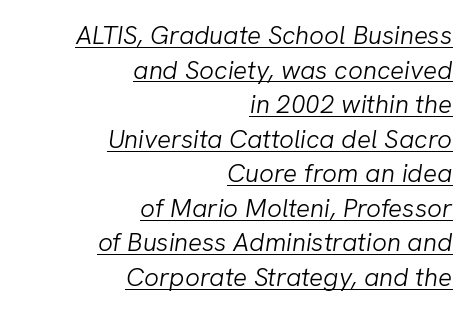
The image shows 26 px text type, italic (leaning right); set right-aligned, normal line spacing (1.33x), normal letter spacing, underlined.
